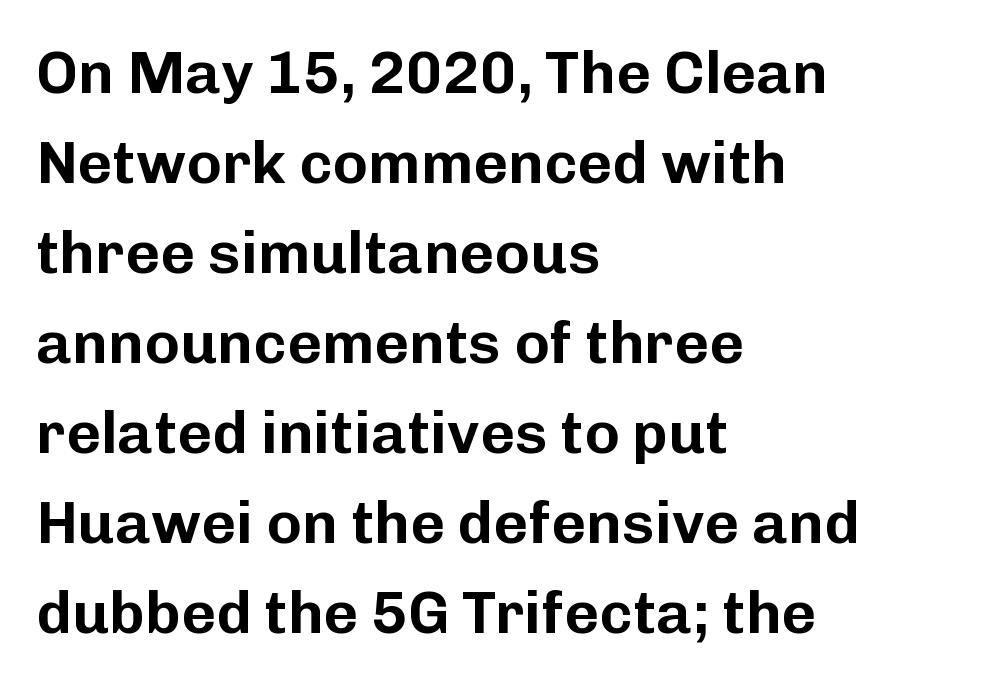
Q: Is the text italic (slanted)? A: No, it is upright.
Q: Is the typeface a serif or a sans-serif typeface? A: Sans-serif.
Q: Is the text underlined? A: No.
Q: How is the paragraph aligned? A: Left-aligned.
Q: Is the spacing between letters normal or unusually wide? A: Normal.
Q: Is the spacing between lines tight, normal or loose? A: Normal.
Q: Width (condensed, normal, or wide)? A: Normal.
Q: Stroke contrast? A: Low.
Q: x-height? A: Medium.
Q: Monospaced? A: No.
